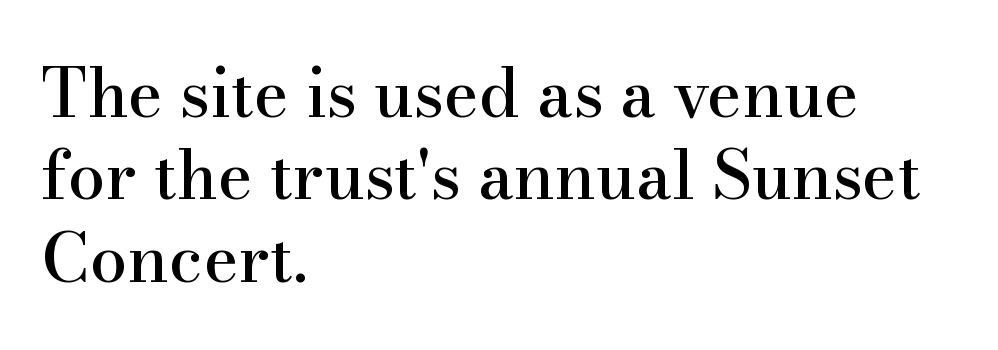
{"serif": "yes", "italic": "no", "width": "normal", "stroke_contrast": "high", "x_height": "small", "monospaced": "no", "underline": "no", "align": "left", "line_spacing_ratio": 1.23, "letter_spacing": "normal", "letter_spacing_em": 0.0, "glyph_px": 67}
